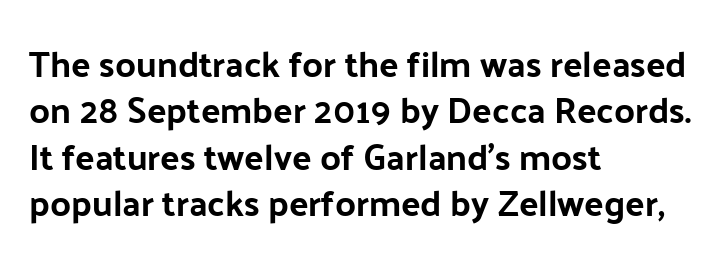
The image shows 36 px bold sans-serif type, upright; set left-aligned, normal line spacing (1.29x), normal letter spacing, not underlined; low stroke contrast and a medium x-height.
